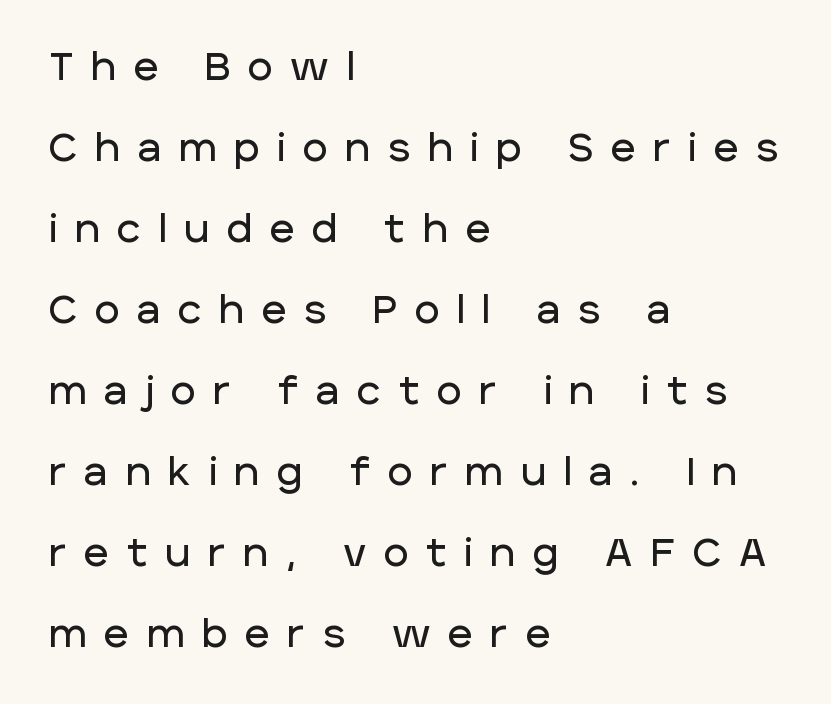
Has an underline been added? It has not. Proportional: the letters do not fall into vertical columns. Alignment: flush left. Typographically, this falls in the sans-serif category. How would I describe the line gaps? Wide and relaxed. Each word looks stretched out because of the extra space between its letters.
